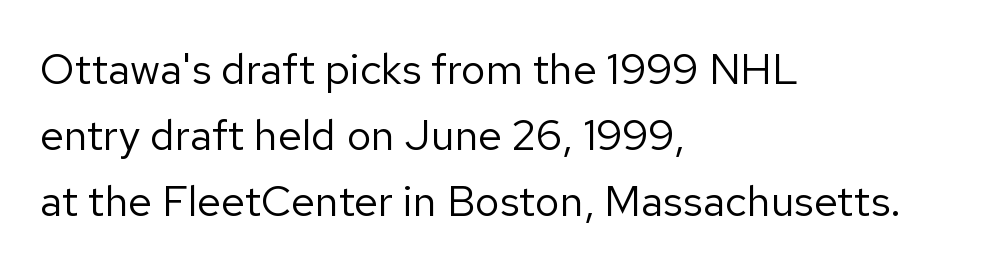
Q: Is the text bold? A: No.
Q: Is the text italic (slanted)? A: No, it is upright.
Q: Is the typeface a serif or a sans-serif typeface? A: Sans-serif.
Q: Is the text underlined? A: No.
Q: How is the paragraph aligned? A: Left-aligned.
Q: Is the spacing between letters normal or unusually wide? A: Normal.
Q: Is the spacing between lines tight, normal or loose? A: Normal.
Q: Width (condensed, normal, or wide)? A: Normal.
Q: Stroke contrast? A: Low.
Q: x-height? A: Medium.
Q: Monospaced? A: No.
